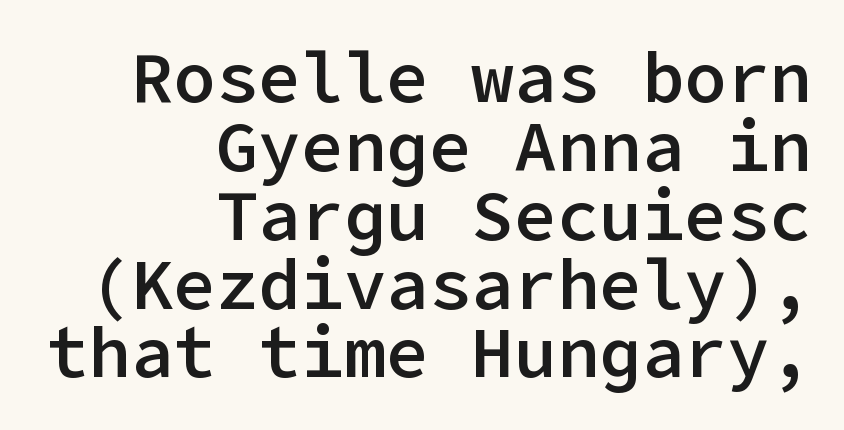
Q: Is the text bold? A: Semi-bold.
Q: Is the text italic (slanted)? A: No, it is upright.
Q: Is the typeface a serif or a sans-serif typeface? A: Sans-serif.
Q: Is the text underlined? A: No.
Q: How is the paragraph aligned? A: Right-aligned.
Q: Is the spacing between letters normal or unusually wide? A: Normal.
Q: Is the spacing between lines tight, normal or loose? A: Tight.
Q: Width (condensed, normal, or wide)? A: Normal.
Q: Stroke contrast? A: Low.
Q: x-height? A: Medium.
